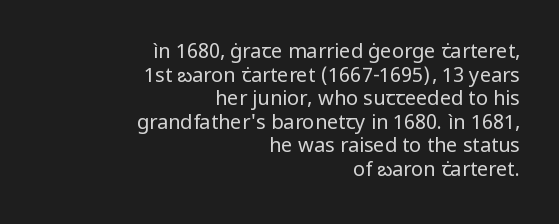
{"italic": "no", "bold": "no", "underline": "no", "align": "right", "line_spacing_ratio": 1.18, "letter_spacing": "normal", "letter_spacing_em": 0.0, "glyph_px": 20}
